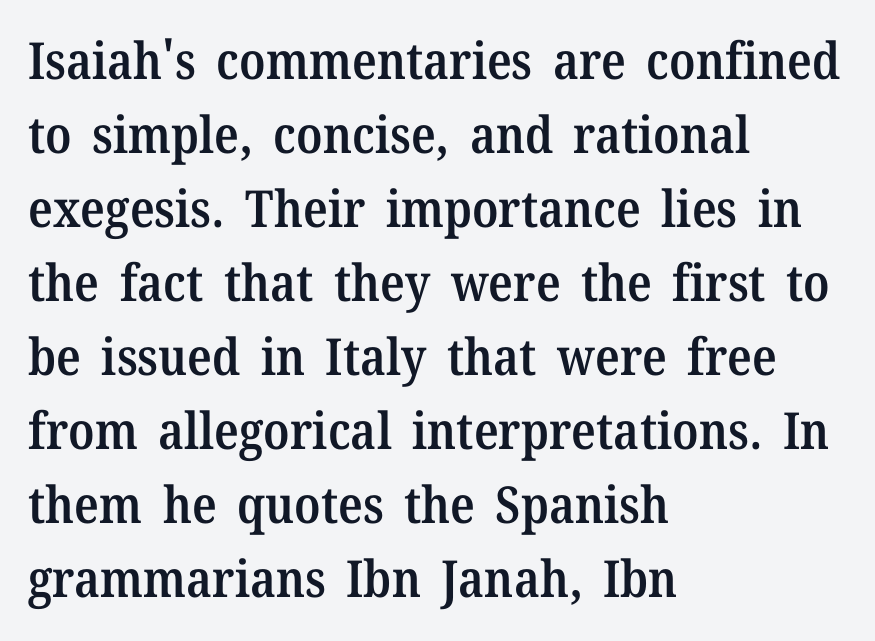
{"serif": "yes", "italic": "no", "bold": "semi", "weight": "semibold", "width": "normal", "stroke_contrast": "medium", "x_height": "medium", "monospaced": "no", "underline": "no", "align": "left", "line_spacing": "normal", "line_spacing_ratio": 1.45, "letter_spacing": "normal", "letter_spacing_em": 0.0, "glyph_px": 51}
